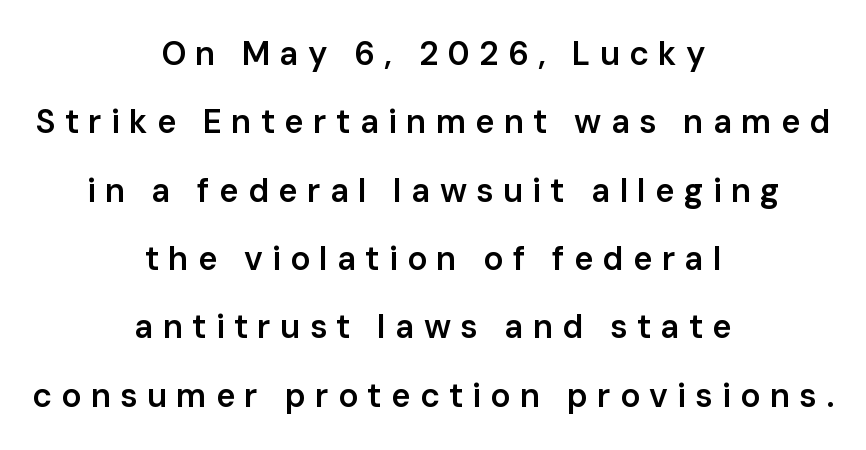
The image shows 33 px semibold sans-serif type, upright; set centered, loose line spacing (2.07x), unusually wide letter spacing (+0.28 em), not underlined; low stroke contrast and a medium x-height.
